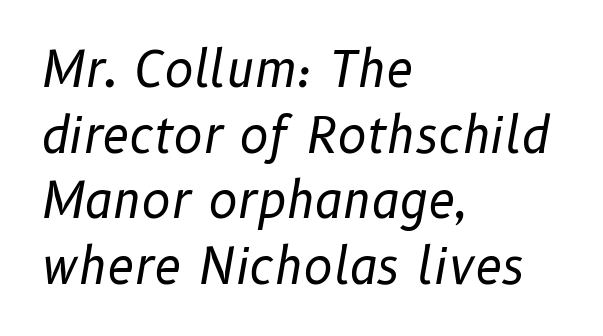
Leading matches the norm, producing a regular column. In terms of letterspacing, this is plain default setting. Looking at the ascenders, they clearly lean. Horizontally, the lines are justified to the leading edge only. Character widths vary here, with narrow letters taking less room than wide ones. Quick note: underline off.
